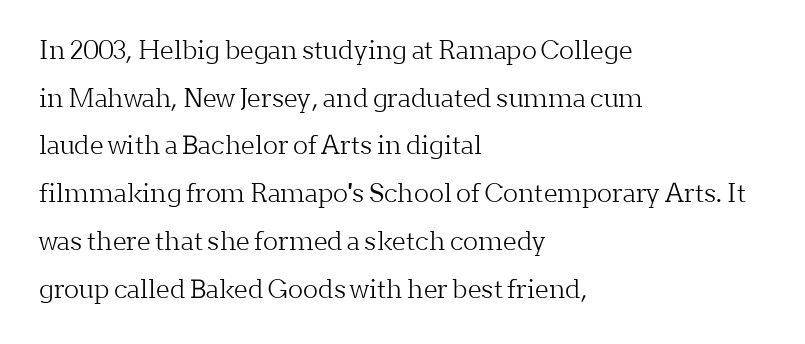
The gaps between neighbouring characters are ordinary and unremarkable. Does the lettering tilt? It doesn't — this is upright. Underlining? Definitely not there. Compared with a centered layout, this one pins lines to the left instead.
